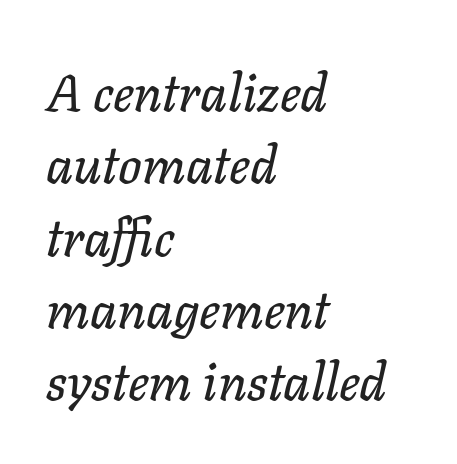
Q: Is the text italic (slanted)? A: Yes, it leans right by about 11 degrees.
Q: Is the text underlined? A: No.
Q: How is the paragraph aligned? A: Left-aligned.
Q: Is the spacing between letters normal or unusually wide? A: Normal.
Q: Is the spacing between lines tight, normal or loose? A: Normal.
Q: Width (condensed, normal, or wide)? A: Normal.
Q: Stroke contrast? A: Low.
Q: x-height? A: Medium.
Q: Monospaced? A: No.
